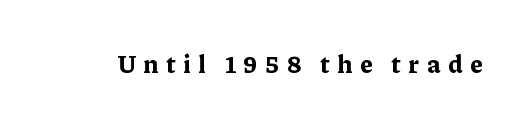
The type is letterspaced generously, with wide tracking. The axis of the letterforms is exactly vertical. Quick note: underline off. These words are printed bold, with thick strokes throughout.
